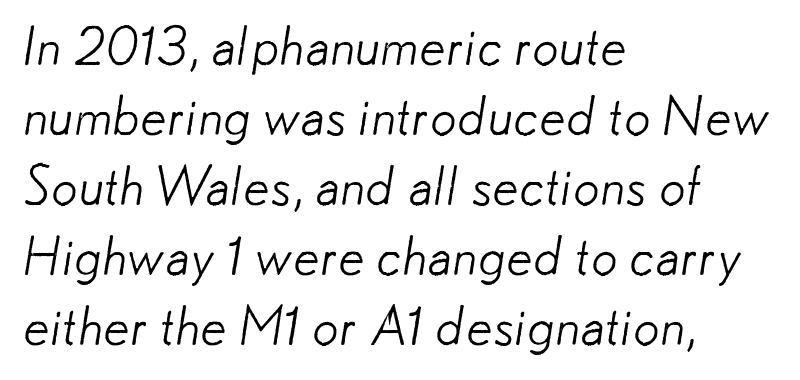
The image shows 53 px light sans-serif type; set left-aligned, normal line spacing (1.32x), normal letter spacing, not underlined; low stroke contrast and a small x-height.
